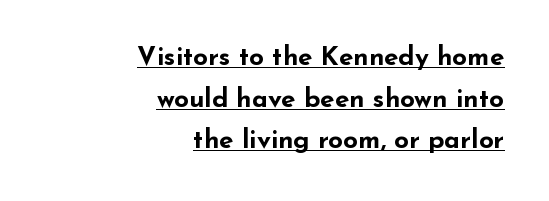
The sample has been set heavy, in full bold. The paragraph shown leans on its right margin. Quick note: underline on. Compared with typical paragraphs, the rows here are spaced about the same.
